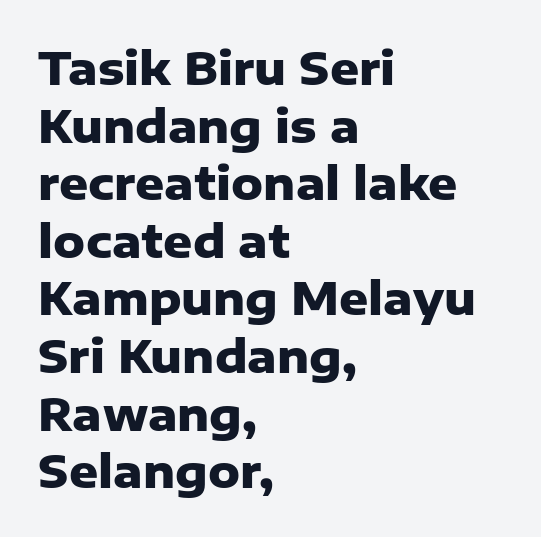
Strong, thick strokes mark this as bold type. In terms of leading, this rendering sits right in the middle. How are the letters spaced? Ordinarily, with no added tracking. Looks like regular typesetting: each glyph gets only the width it needs.
